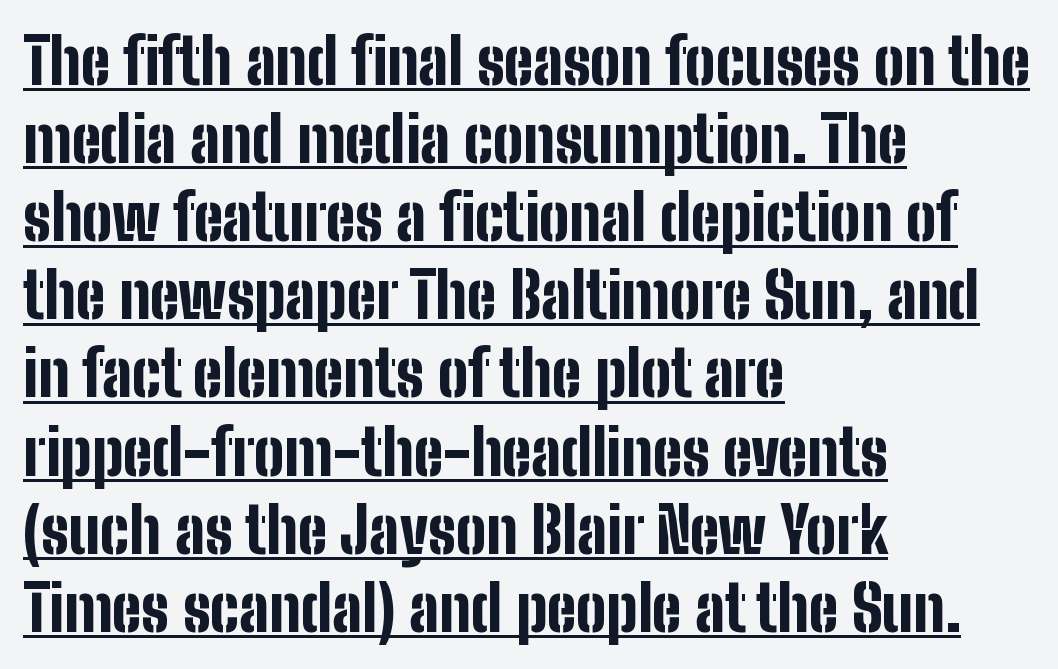
Underlining? Definitely there. Looks like regular typesetting: each glyph gets only the width it needs. Type style note: lacks serifs. Compared with an ordinary text face, these strokes are far heavier — a full bold.
